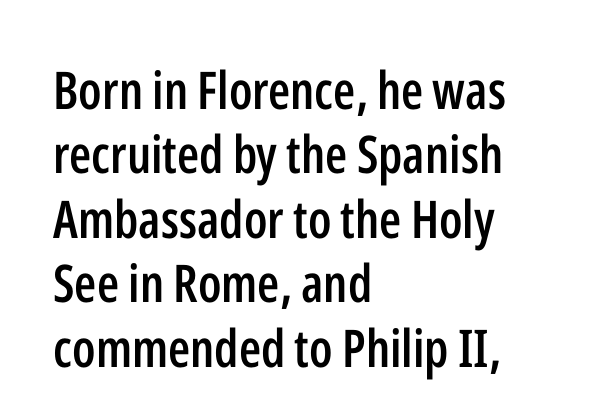
Q: Is the text bold? A: Semi-bold.
Q: Is the text italic (slanted)? A: No, it is upright.
Q: Is the typeface a serif or a sans-serif typeface? A: Sans-serif.
Q: Is the text underlined? A: No.
Q: How is the paragraph aligned? A: Left-aligned.
Q: Is the spacing between letters normal or unusually wide? A: Normal.
Q: Width (condensed, normal, or wide)? A: Condensed.
Q: Stroke contrast? A: Low.
Q: x-height? A: Medium.
Q: Monospaced? A: No.
